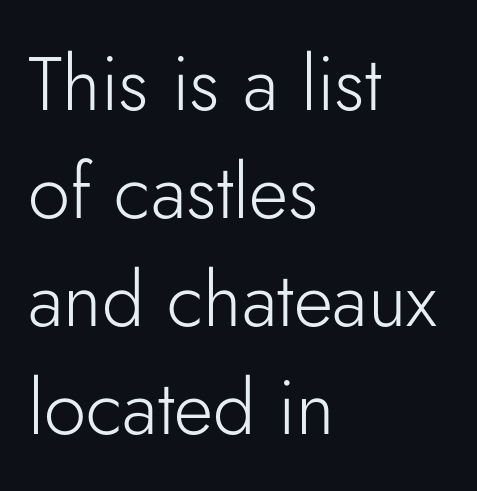
Q: Is the text bold? A: No.
Q: Is the text italic (slanted)? A: No, it is upright.
Q: Is the typeface a serif or a sans-serif typeface? A: Sans-serif.
Q: Is the text underlined? A: No.
Q: How is the paragraph aligned? A: Left-aligned.
Q: Is the spacing between letters normal or unusually wide? A: Normal.
Q: Is the spacing between lines tight, normal or loose? A: Normal.
Q: Width (condensed, normal, or wide)? A: Normal.
Q: Stroke contrast? A: Low.
Q: x-height? A: Small.
Q: Monospaced? A: No.
